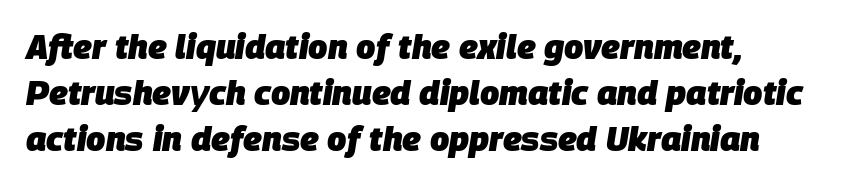
The image shows 34 px heavy type, italic (leaning right); set normal line spacing (1.36x), normal letter spacing, not underlined; low stroke contrast and a large x-height.
